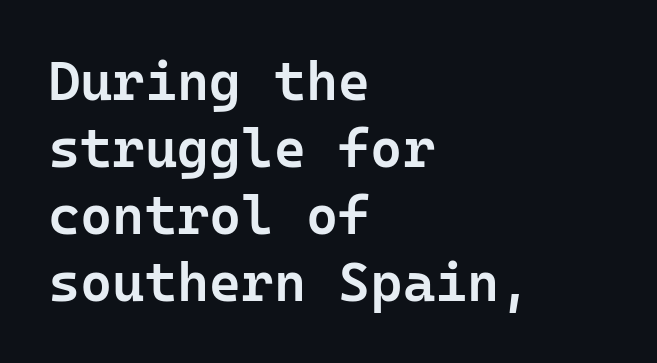
Summary of weight: moderately heavy, a semibold. Layout note: lines flush left. Letters rest on an invisible, unmarked baseline. Serifs: no, the terminals of the letterforms are clean. The letters stand upright; this is a roman face. Standard letterfit; no display-style spreading of the glyphs.
